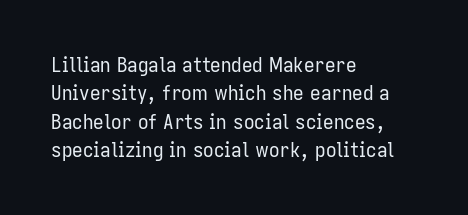
Evenly set lines give the paragraph a standard silhouette. Students, note that the glyphs here touch the page at normal intervals. In terms of posture, this sample is upright. Typeset ragged right — the left edge is the straight one.
